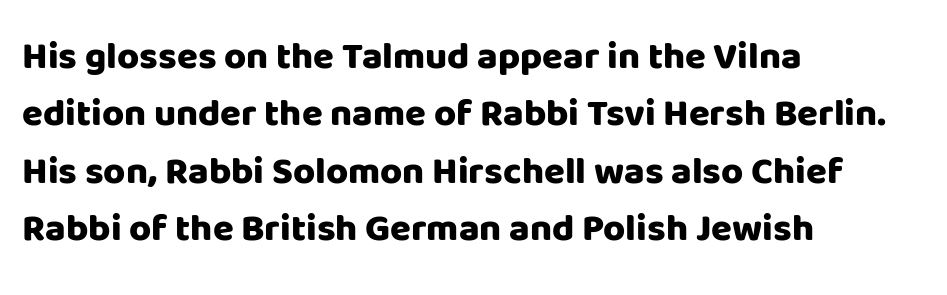
The vertical gap from one line to the next is medium. You could call the tracking neutral — neither tight nor loose. A dark, heavy texture on the line: the type is bold. If you drew a ruler down the left edge, every line would touch it. A sans-serif font was chosen for this passage.
